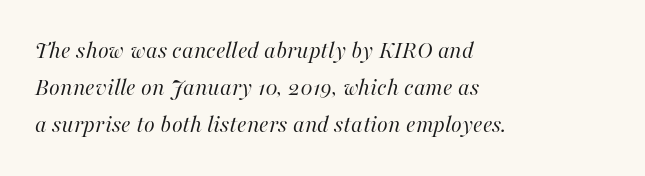
Q: Is the text bold? A: No.
Q: Is the text italic (slanted)? A: Yes, it leans right by about 16 degrees.
Q: Is the text underlined? A: No.
Q: How is the paragraph aligned? A: Left-aligned.
Q: Is the spacing between letters normal or unusually wide? A: Normal.
Q: Is the spacing between lines tight, normal or loose? A: Normal.
